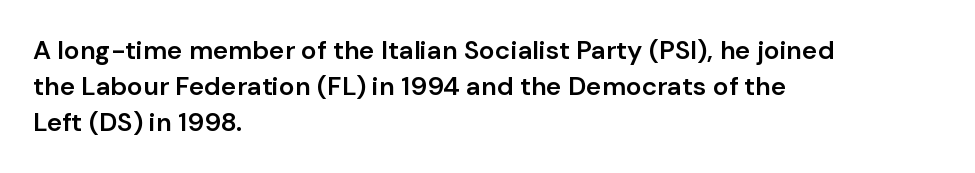
Q: Is the text bold? A: Semi-bold.
Q: Is the text italic (slanted)? A: No, it is upright.
Q: Is the text underlined? A: No.
Q: How is the paragraph aligned? A: Left-aligned.
Q: Is the spacing between letters normal or unusually wide? A: Normal.
Q: Is the spacing between lines tight, normal or loose? A: Normal.
